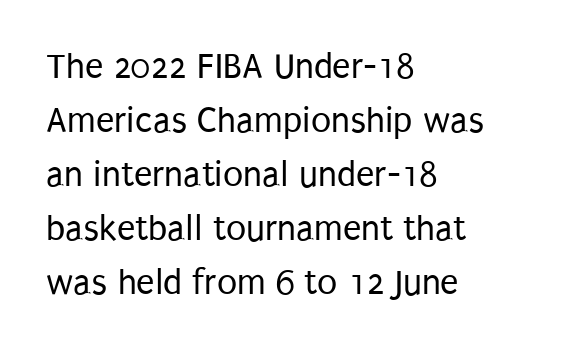
{"serif": "no", "italic": "no", "bold": "no", "weight": "regular", "width": "condensed", "stroke_contrast": "low", "x_height": "large", "monospaced": "no", "underline": "no", "align": "left", "line_spacing": "normal", "line_spacing_ratio": 1.46, "letter_spacing": "normal", "letter_spacing_em": 0.0, "glyph_px": 37}
